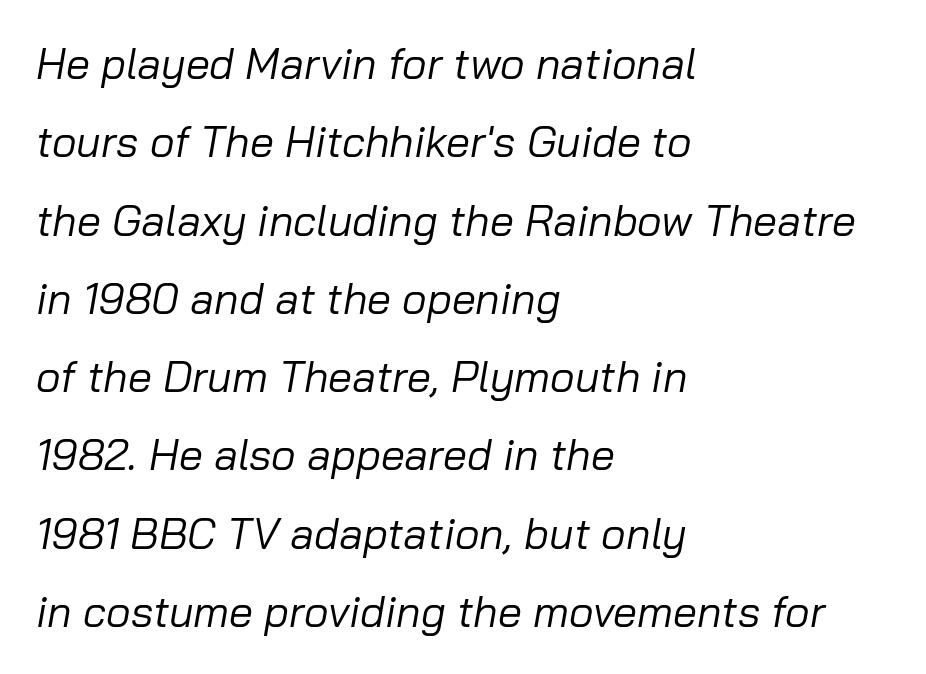
{"italic": "yes", "lean": "right", "slant_degrees": 10, "bold": "no", "weight": "regular", "width": "normal", "stroke_contrast": "low", "x_height": "medium", "monospaced": "no", "underline": "no", "align": "left", "line_spacing_ratio": 1.82, "letter_spacing": "normal", "letter_spacing_em": 0.0, "glyph_px": 43}
